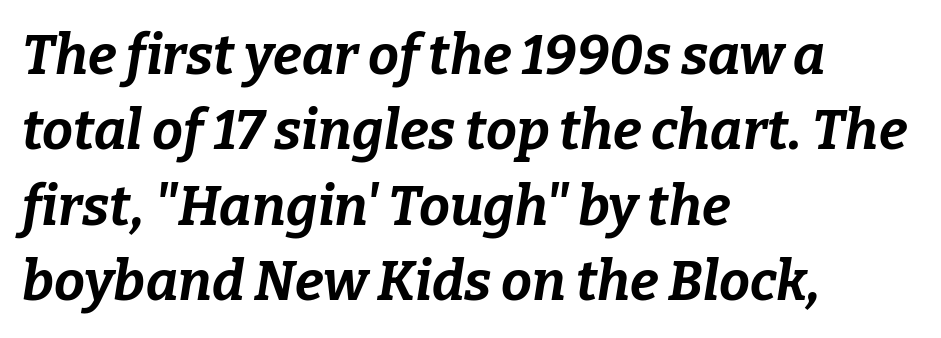
Glance below the letters and you will spot only blank space. Line starts are locked; line ends wander. The rendering applies a slant to the glyphs. The passage shown is typed in a proportional face where columns would drift. The typesetting leans heavy: a genuine bold.
